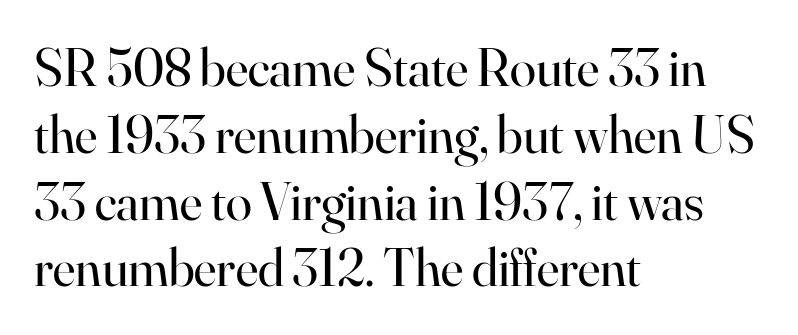
Q: Is the text bold? A: No.
Q: Is the text italic (slanted)? A: No, it is upright.
Q: Is the typeface a serif or a sans-serif typeface? A: Serif.
Q: Is the text underlined? A: No.
Q: How is the paragraph aligned? A: Left-aligned.
Q: Is the spacing between letters normal or unusually wide? A: Normal.
Q: Is the spacing between lines tight, normal or loose? A: Normal.
Q: Width (condensed, normal, or wide)? A: Normal.
Q: Stroke contrast? A: High.
Q: x-height? A: Small.
Q: Monospaced? A: No.
